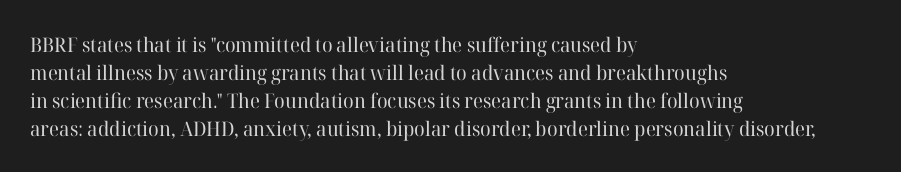
{"italic": "no", "bold": "no", "underline": "no", "align": "left", "line_spacing": "normal", "line_spacing_ratio": 1.4, "letter_spacing": "normal", "letter_spacing_em": 0.0, "glyph_px": 20}
